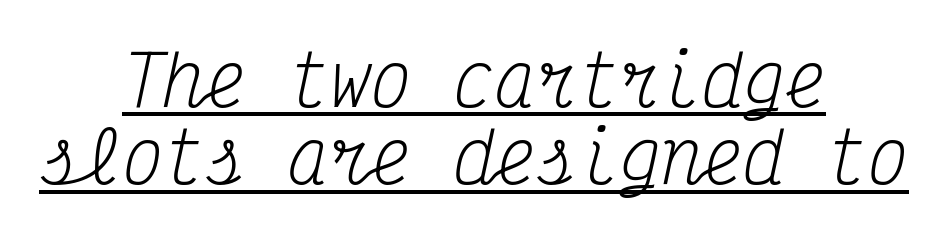
Q: Is the text bold? A: No.
Q: Is the text italic (slanted)? A: Yes, it leans right by about 12 degrees.
Q: Is the typeface a serif or a sans-serif typeface? A: Serif.
Q: Is the text underlined? A: Yes.
Q: How is the paragraph aligned? A: Centered.
Q: Is the spacing between letters normal or unusually wide? A: Normal.
Q: Is the spacing between lines tight, normal or loose? A: Tight.
Q: Width (condensed, normal, or wide)? A: Condensed.
Q: Stroke contrast? A: Medium.
Q: x-height? A: Medium.
Q: Monospaced? A: Yes.
